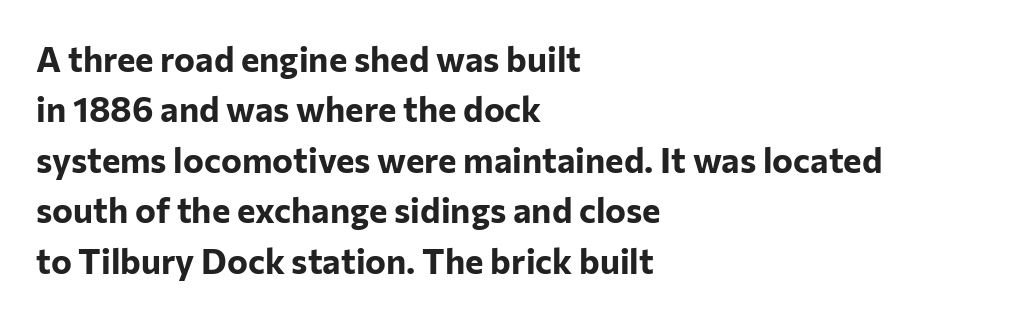
{"serif": "no", "italic": "no", "bold": "yes", "weight": "bold", "width": "normal", "stroke_contrast": "low", "x_height": "medium", "monospaced": "no", "underline": "no", "align": "left", "line_spacing": "normal", "line_spacing_ratio": 1.44, "letter_spacing": "normal", "letter_spacing_em": 0.0, "glyph_px": 35}
